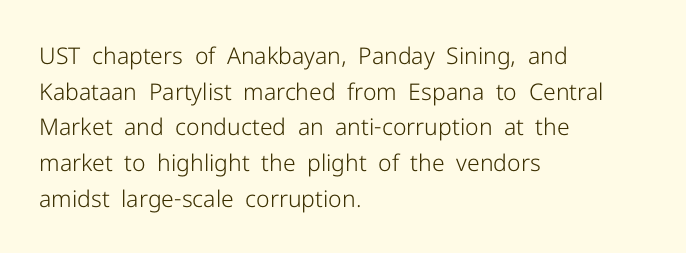
{"italic": "no", "bold": "no", "underline": "no", "align": "left", "line_spacing": "normal", "line_spacing_ratio": 1.55, "letter_spacing": "normal", "letter_spacing_em": 0.0, "glyph_px": 23}
